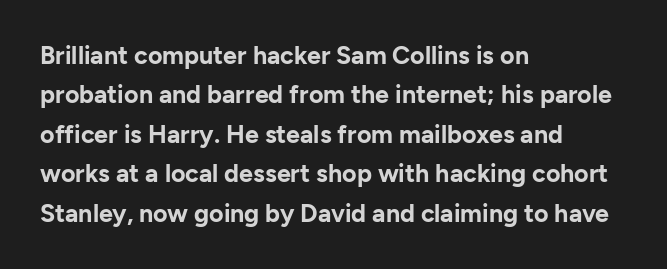
The image shows 25 px bold type, upright; set left-aligned, normal line spacing (1.58x), normal letter spacing, not underlined.
